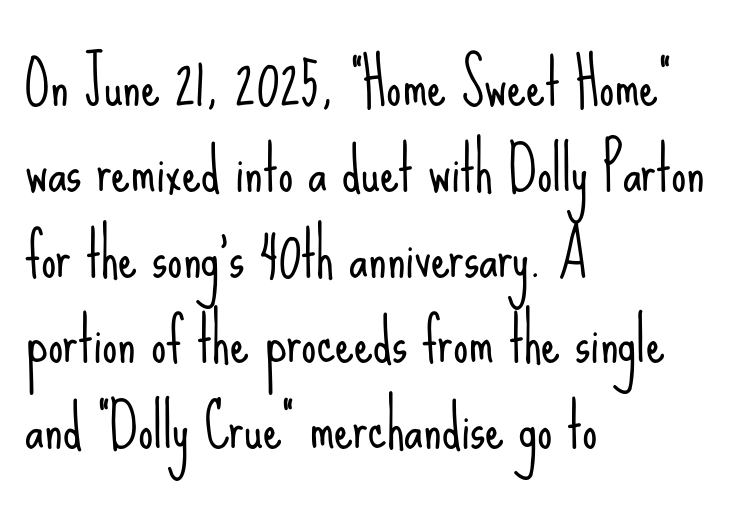
{"serif": "no", "italic": "no", "bold": "no", "weight": "light", "width": "condensed", "stroke_contrast": "low", "x_height": "small", "monospaced": "no", "underline": "no", "align": "left", "line_spacing": "normal", "line_spacing_ratio": 1.43, "letter_spacing": "normal", "letter_spacing_em": 0.0, "glyph_px": 60}
